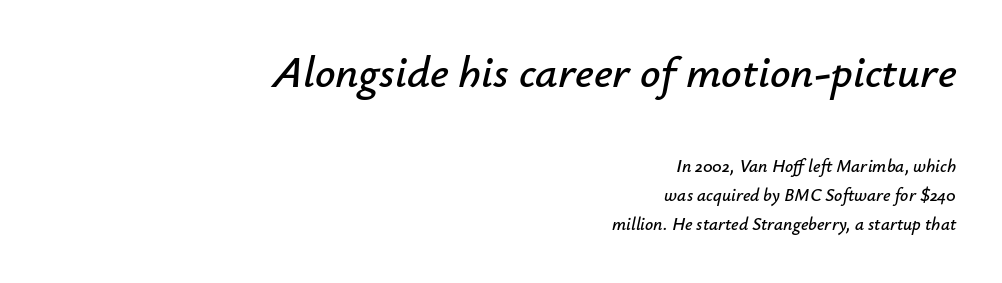
{"italic": "yes", "lean": "right", "slant_degrees": 12, "width": "normal", "stroke_contrast": "low", "x_height": "small", "monospaced": "no", "underline": "no", "align": "right", "line_spacing": "normal", "line_spacing_ratio": 1.62, "letter_spacing": "normal", "letter_spacing_em": 0.0, "larger_block": "first", "size_ratio": 2.5, "glyph_px": 45}
